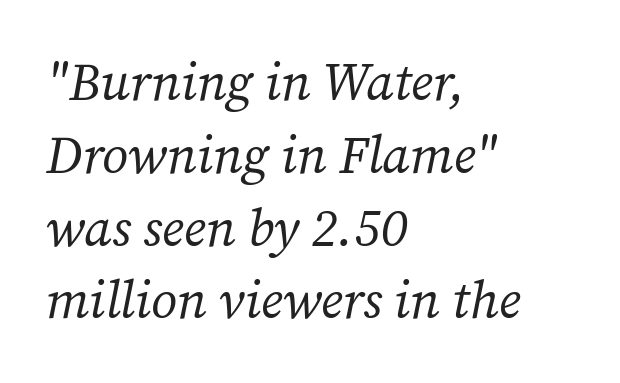
{"serif": "yes", "italic": "yes", "lean": "right", "slant_degrees": 12, "bold": "no", "weight": "regular", "width": "normal", "stroke_contrast": "medium", "x_height": "medium", "monospaced": "no", "underline": "no", "align": "left", "line_spacing": "normal", "line_spacing_ratio": 1.4, "letter_spacing": "normal", "letter_spacing_em": 0.0, "glyph_px": 52}
